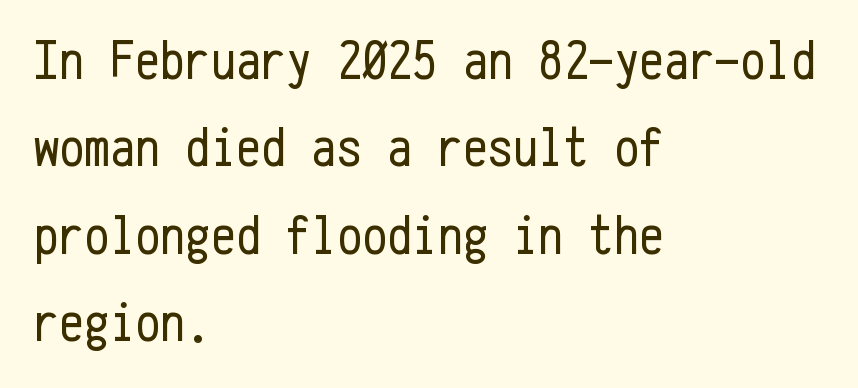
{"serif": "no", "italic": "no", "bold": "no", "weight": "regular", "width": "condensed", "stroke_contrast": "low", "x_height": "medium", "monospaced": "yes", "underline": "no", "align": "left", "line_spacing": "normal", "line_spacing_ratio": 1.56, "letter_spacing": "normal", "letter_spacing_em": 0.0, "glyph_px": 56}
